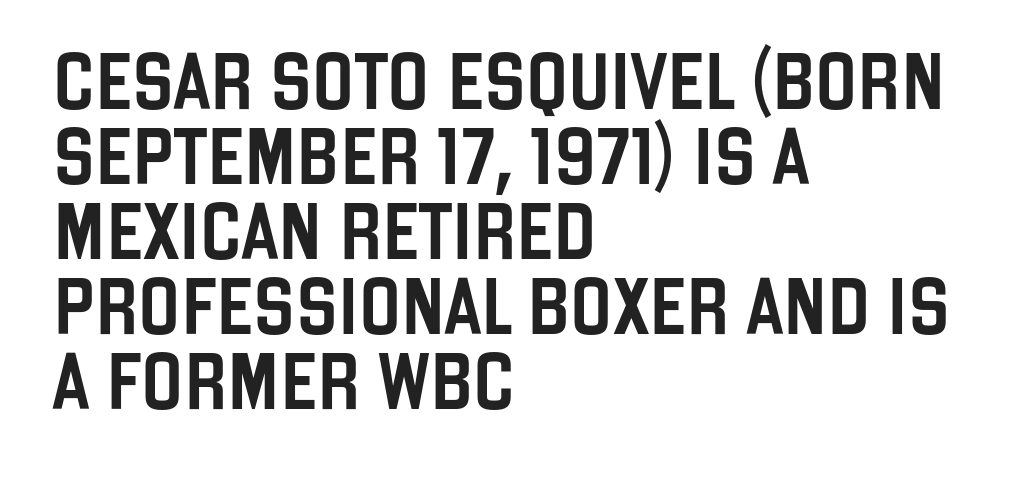
Nope, not italic — everything's standing straight. The glyphs are unaccompanied by any horizontal stroke below them. Typeset ragged right — the left edge is the straight one. Looks like regular typesetting: each glyph gets only the width it needs. One glance says typical: line gaps are just what's usual. The passage shown is typeset with a sans-serif family.
